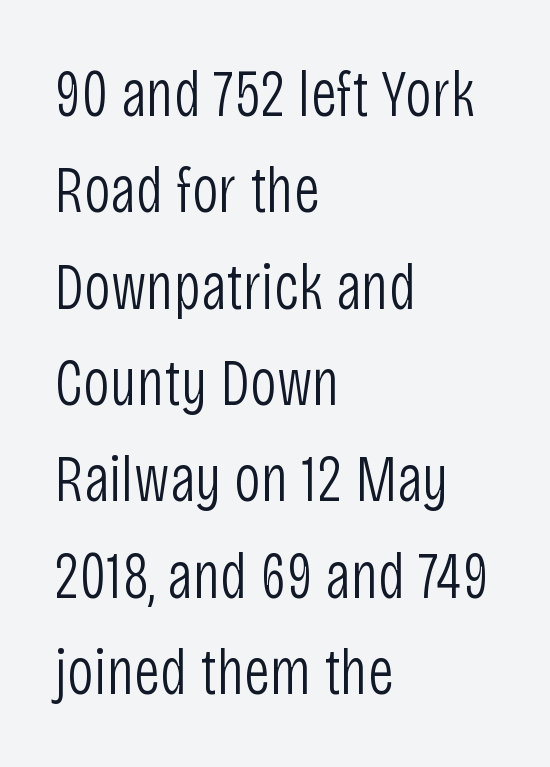
Q: Is the text bold? A: No.
Q: Is the text italic (slanted)? A: No, it is upright.
Q: Is the typeface a serif or a sans-serif typeface? A: Sans-serif.
Q: Is the text underlined? A: No.
Q: How is the paragraph aligned? A: Left-aligned.
Q: Is the spacing between letters normal or unusually wide? A: Normal.
Q: Is the spacing between lines tight, normal or loose? A: Normal.
Q: Width (condensed, normal, or wide)? A: Condensed.
Q: Stroke contrast? A: Low.
Q: x-height? A: Large.
Q: Monospaced? A: No.
